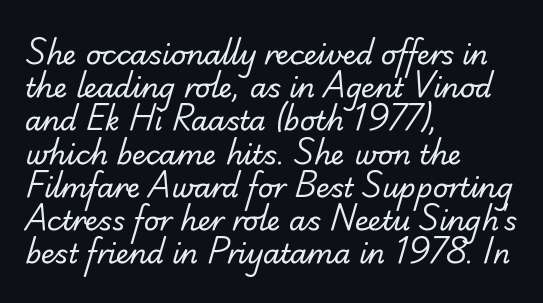
Q: Is the text bold? A: No.
Q: Is the text underlined? A: No.
Q: How is the paragraph aligned? A: Left-aligned.
Q: Is the spacing between letters normal or unusually wide? A: Normal.
